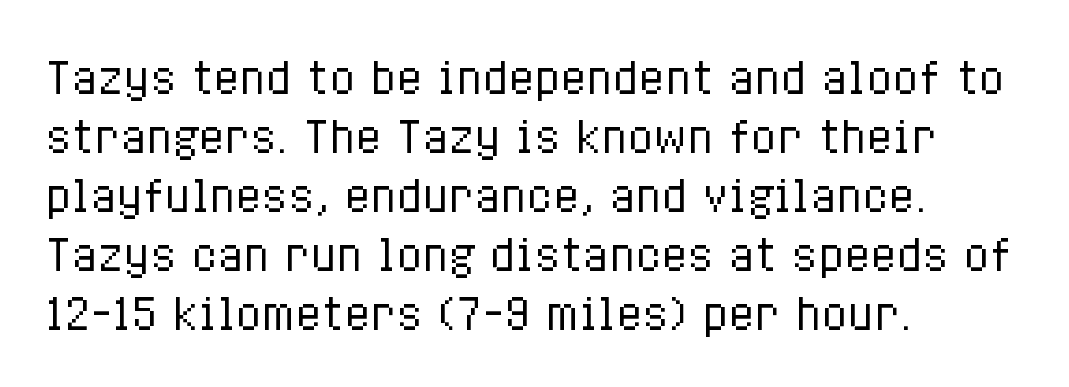
The face used here is rendered with its standard letterfit. The font is comparable to plain body text, perhaps lighter. The strip under each line holds only bare page. A roman cut, with each character standing at attention.
